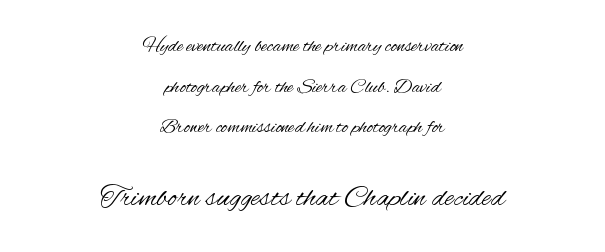
Q: Is the text bold? A: No.
Q: Is the text italic (slanted)? A: Yes.
Q: Is the typeface a serif or a sans-serif typeface? A: Sans-serif.
Q: Is the text underlined? A: No.
Q: How is the paragraph aligned? A: Centered.
Q: Is the spacing between letters normal or unusually wide? A: Normal.
Q: Is the spacing between lines tight, normal or loose? A: Loose.
Q: Which block of text is set in a larger size, the first (top) or the second (bottom)? A: The second (bottom) one.
Q: Width (condensed, normal, or wide)? A: Condensed.
Q: Stroke contrast? A: Medium.
Q: x-height? A: Small.
Q: Monospaced? A: No.
